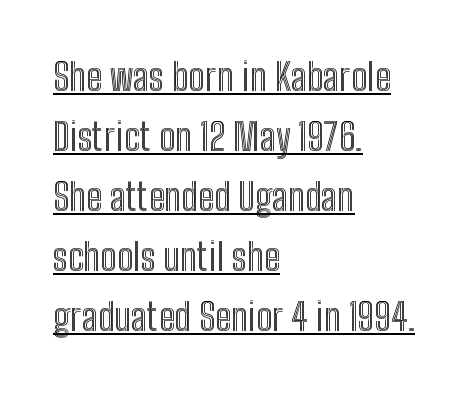
The image shows 38 px condensed type, upright; set left-aligned, normal line spacing (1.58x), normal letter spacing, underlined; a medium x-height.
